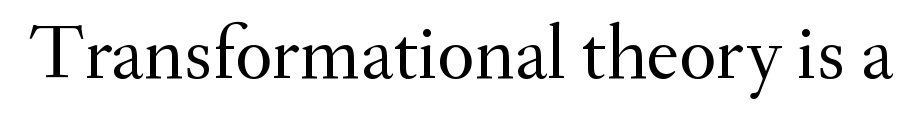
Q: Is the text bold? A: No.
Q: Is the text italic (slanted)? A: No, it is upright.
Q: Is the typeface a serif or a sans-serif typeface? A: Serif.
Q: Is the text underlined? A: No.
Q: Is the spacing between letters normal or unusually wide? A: Normal.
Q: Width (condensed, normal, or wide)? A: Normal.
Q: Stroke contrast? A: Medium.
Q: x-height? A: Small.
Q: Monospaced? A: No.
